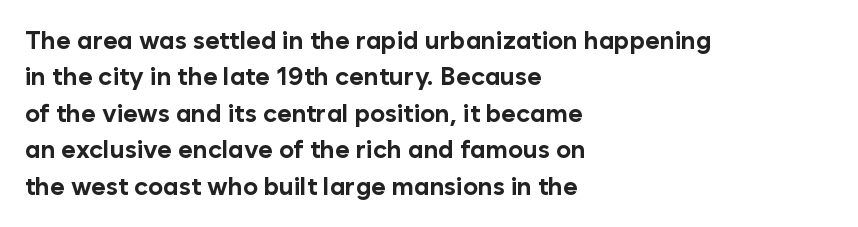
Q: Is the text bold? A: Yes.
Q: Is the text italic (slanted)? A: No, it is upright.
Q: Is the text underlined? A: No.
Q: How is the paragraph aligned? A: Left-aligned.
Q: Is the spacing between letters normal or unusually wide? A: Normal.
Q: Is the spacing between lines tight, normal or loose? A: Normal.
